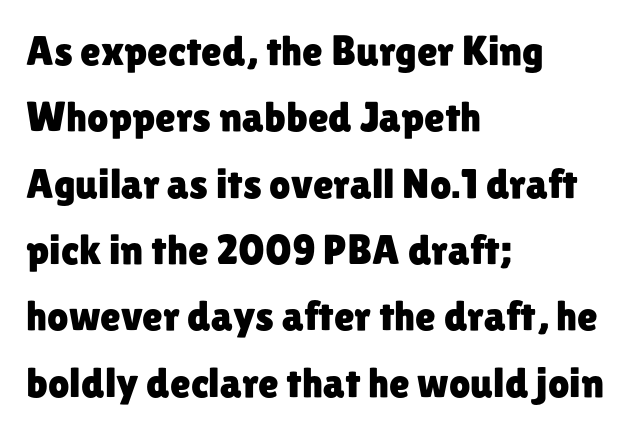
Q: Is the text italic (slanted)? A: No, it is upright.
Q: Is the typeface a serif or a sans-serif typeface? A: Sans-serif.
Q: Is the text underlined? A: No.
Q: How is the paragraph aligned? A: Left-aligned.
Q: Is the spacing between letters normal or unusually wide? A: Normal.
Q: Is the spacing between lines tight, normal or loose? A: Normal.
Q: Width (condensed, normal, or wide)? A: Normal.
Q: Stroke contrast? A: Low.
Q: x-height? A: Medium.
Q: Monospaced? A: No.
